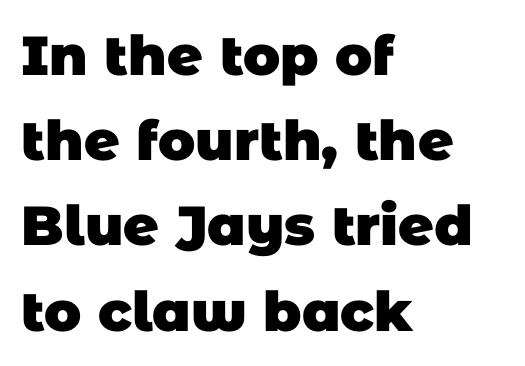
A classic flush-left, rag-right setting is used for this passage. No word sits above an underline. No extra tracking has been applied to these lines. Regarding leading, the lines here are spaced in the standard way. The face used here is proportionally spaced, like ordinary book or web type.
